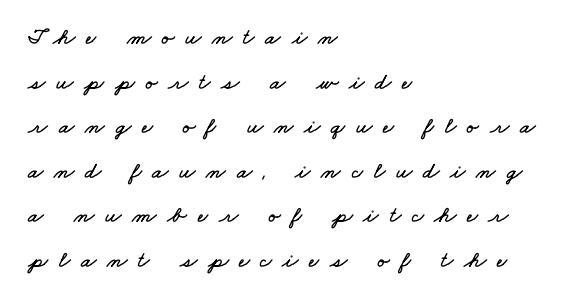
Q: Is the text underlined? A: No.
Q: How is the paragraph aligned? A: Left-aligned.
Q: Is the spacing between letters normal or unusually wide? A: Unusually wide.
Q: Is the spacing between lines tight, normal or loose? A: Loose.
